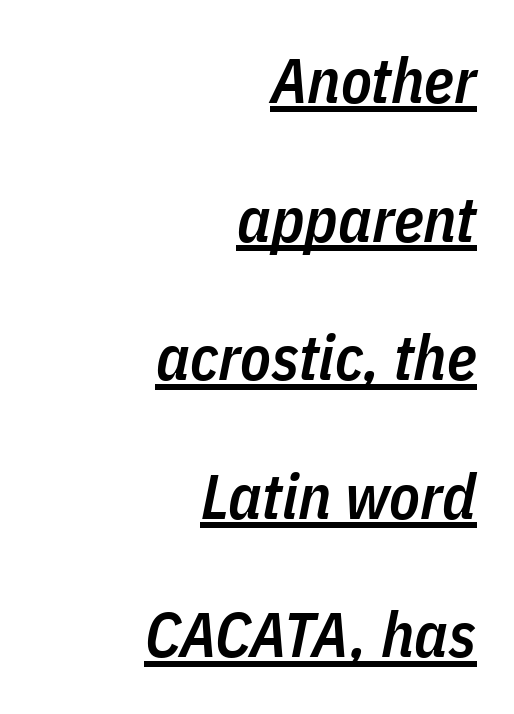
{"italic": "yes", "lean": "right", "slant_degrees": 11, "bold": "semi", "weight": "semibold", "width": "condensed", "stroke_contrast": "low", "x_height": "medium", "monospaced": "no", "underline": "yes", "align": "right", "line_spacing": "loose", "line_spacing_ratio": 2.2, "letter_spacing": "normal", "letter_spacing_em": 0.0, "glyph_px": 63}
